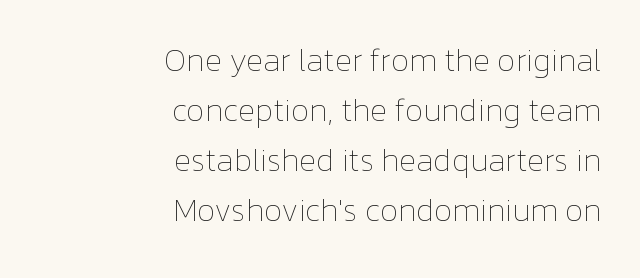
Q: Is the text bold? A: No.
Q: Is the text italic (slanted)? A: No, it is upright.
Q: Is the text underlined? A: No.
Q: How is the paragraph aligned? A: Right-aligned.
Q: Is the spacing between letters normal or unusually wide? A: Normal.
Q: Is the spacing between lines tight, normal or loose? A: Normal.
Q: Width (condensed, normal, or wide)? A: Normal.
Q: Stroke contrast? A: Low.
Q: x-height? A: Medium.
Q: Monospaced? A: No.
